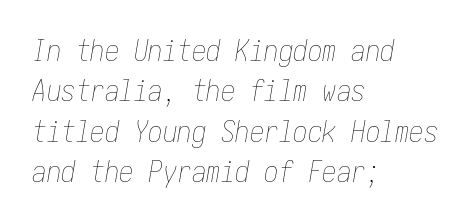
{"italic": "yes", "lean": "right", "slant_degrees": 10, "bold": "no", "weight": "thin", "width": "condensed", "stroke_contrast": "low", "x_height": "medium", "underline": "no", "align": "left", "line_spacing": "normal", "line_spacing_ratio": 1.39, "letter_spacing": "normal", "letter_spacing_em": 0.0, "glyph_px": 29}
